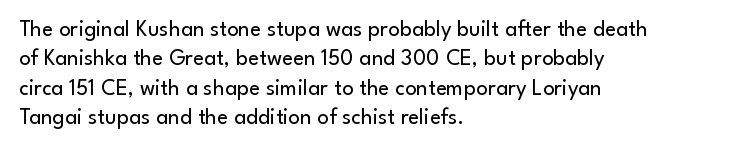
It's the straight-up-and-down kind of type. The face used here is rendered with its standard letterfit. The setting favours the left margin, as ordinary paragraphs usually do. This is not heavy type; no bold has been used. Interline gaps are of average width in this sample.
